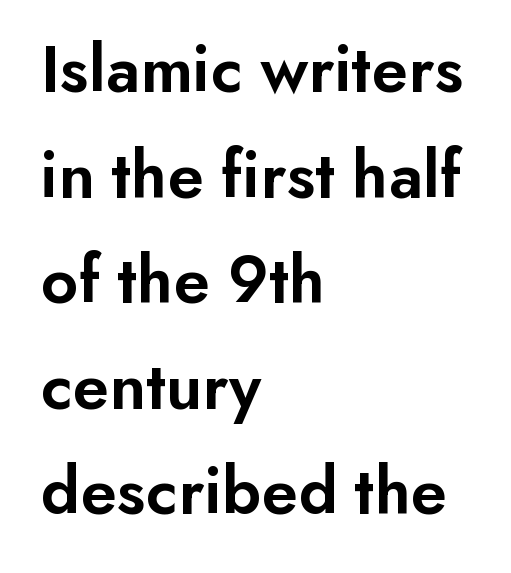
The image shows 69 px semibold sans-serif type, upright; set left-aligned, normal line spacing (1.53x), normal letter spacing, not underlined; low stroke contrast and a small x-height.
